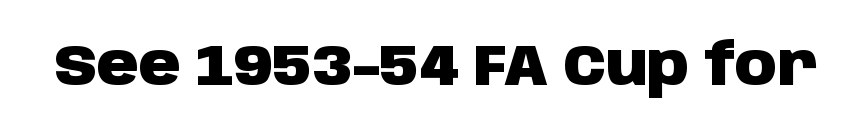
Q: Is the text bold? A: Yes.
Q: Is the text italic (slanted)? A: No, it is upright.
Q: Is the typeface a serif or a sans-serif typeface? A: Sans-serif.
Q: Is the text underlined? A: No.
Q: Is the spacing between letters normal or unusually wide? A: Normal.
Q: Width (condensed, normal, or wide)? A: Normal.
Q: Stroke contrast? A: Low.
Q: x-height? A: Large.
Q: Monospaced? A: No.
